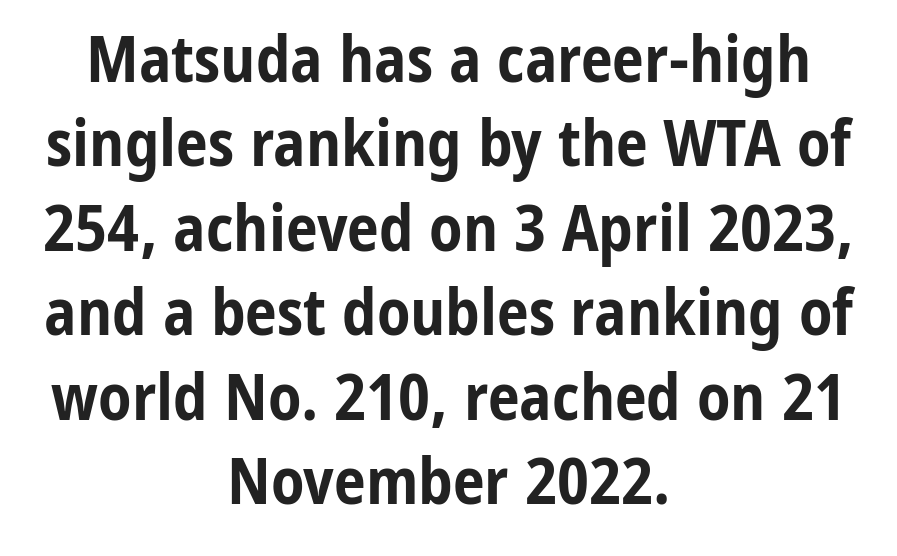
The image shows 64 px bold, condensed sans-serif type, upright; set centered, normal line spacing (1.32x), normal letter spacing, not underlined; low stroke contrast and a medium x-height.
